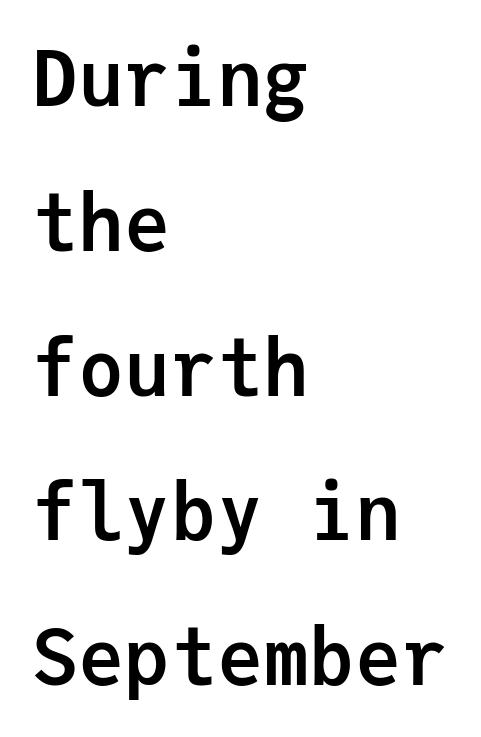
{"serif": "no", "italic": "no", "bold": "yes", "weight": "semibold", "width": "normal", "stroke_contrast": "low", "x_height": "medium", "monospaced": "yes", "underline": "no", "align": "left", "line_spacing_ratio": 1.88, "letter_spacing": "normal", "letter_spacing_em": 0.0, "glyph_px": 77}
